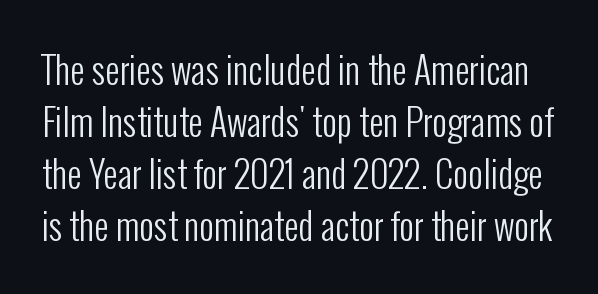
The image shows 36 px regular-weight, condensed sans-serif type, upright; set normal line spacing (1.44x), normal letter spacing, not underlined; low stroke contrast and a medium x-height.
